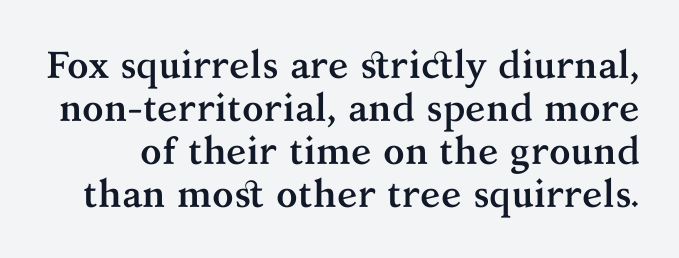
Q: Is the text bold? A: Yes.
Q: Is the text italic (slanted)? A: No, it is upright.
Q: Is the typeface a serif or a sans-serif typeface? A: Serif.
Q: Is the text underlined? A: No.
Q: Is the spacing between letters normal or unusually wide? A: Normal.
Q: Is the spacing between lines tight, normal or loose? A: Tight.
Q: Width (condensed, normal, or wide)? A: Normal.
Q: Stroke contrast? A: Medium.
Q: x-height? A: Medium.
Q: Monospaced? A: No.
